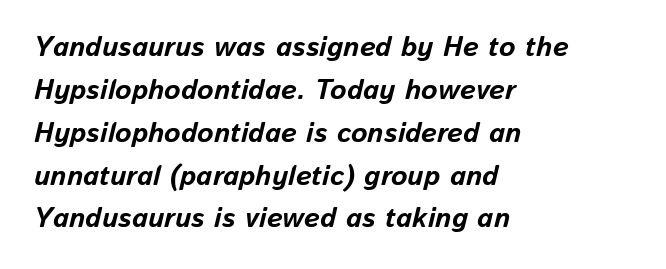
The font's italic variant was chosen for this text. These lines are rendered in a variable-pitch font. The ragged edge is on the right, which tells us the setting is flush left. Glyph-to-glyph distance matches everyday printed text.
